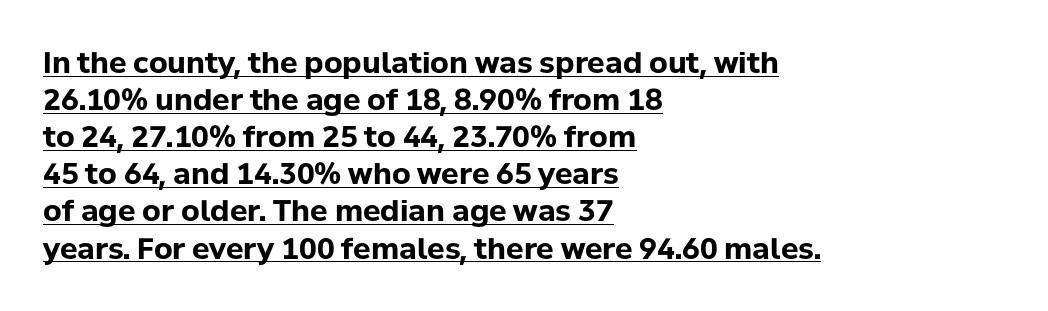
Q: Is the text bold? A: Yes.
Q: Is the text italic (slanted)? A: No, it is upright.
Q: Is the typeface a serif or a sans-serif typeface? A: Sans-serif.
Q: Is the text underlined? A: Yes.
Q: How is the paragraph aligned? A: Left-aligned.
Q: Is the spacing between letters normal or unusually wide? A: Normal.
Q: Is the spacing between lines tight, normal or loose? A: Normal.
Q: Width (condensed, normal, or wide)? A: Normal.
Q: Stroke contrast? A: Low.
Q: x-height? A: Medium.
Q: Monospaced? A: No.
